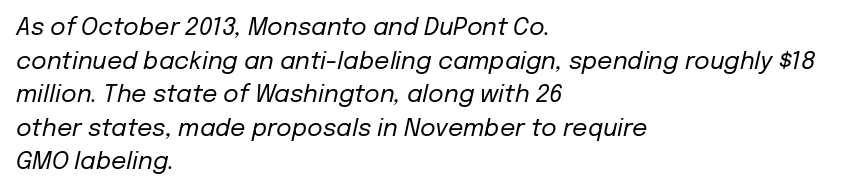
The words here are not underlined. The lettering tilts uniformly, giving the passage an italic look. Each line starts at the same left margin while the right side varies. The letters sit at their default tracking, neither squeezed nor spread. In terms of leading, this rendering sits right in the middle.
